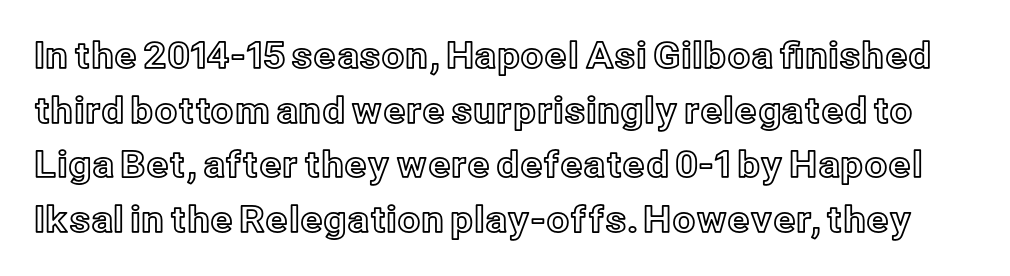
The passage shown has conventional tracking throughout. Evenly set lines give the paragraph a standard silhouette. The rendering uses natural spacing where letterforms have individual widths. Posture: vertical. The strip under each line holds only bare page.
